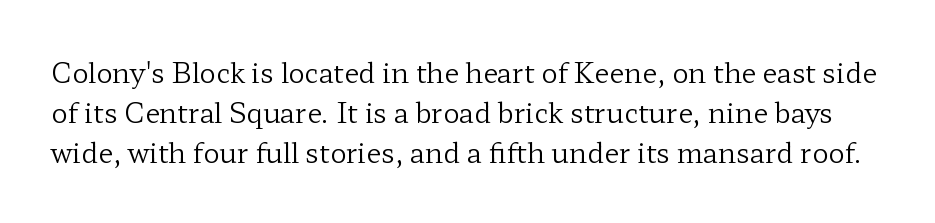
{"italic": "no", "bold": "no", "underline": "no", "line_spacing": "normal", "line_spacing_ratio": 1.49, "letter_spacing": "normal", "letter_spacing_em": 0.0, "glyph_px": 27}
